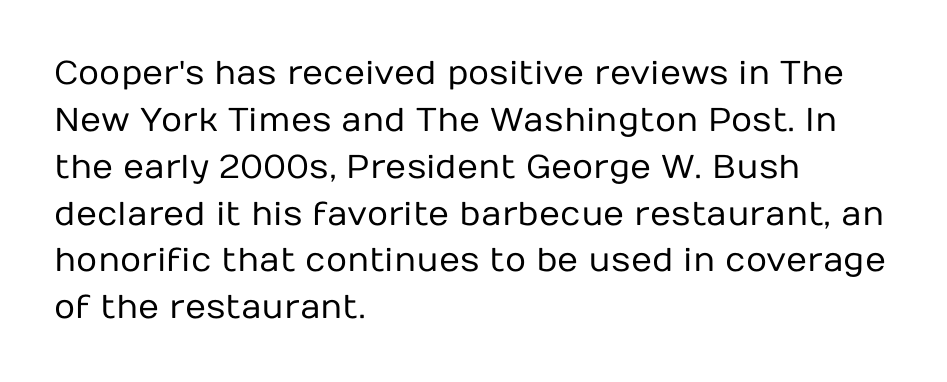
Check the space under the baseline: it is left empty. This sample has the flowing, uneven cadence of proportional lettering. Here the glyphs are tracked normally, forming tight word shapes. No extra ink here — the face is not bold. These lines stack with their left ends in a neat column. The rendering uses a moderate line-height, typical for paragraphs.
